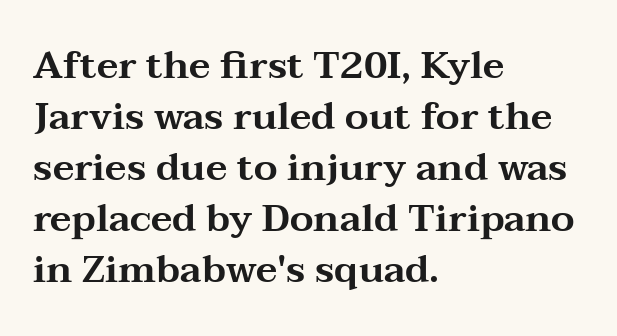
Q: Is the text italic (slanted)? A: No, it is upright.
Q: Is the typeface a serif or a sans-serif typeface? A: Serif.
Q: Is the text underlined? A: No.
Q: How is the paragraph aligned? A: Left-aligned.
Q: Is the spacing between letters normal or unusually wide? A: Normal.
Q: Is the spacing between lines tight, normal or loose? A: Normal.
Q: Width (condensed, normal, or wide)? A: Wide.
Q: Stroke contrast? A: Medium.
Q: x-height? A: Medium.
Q: Monospaced? A: No.
